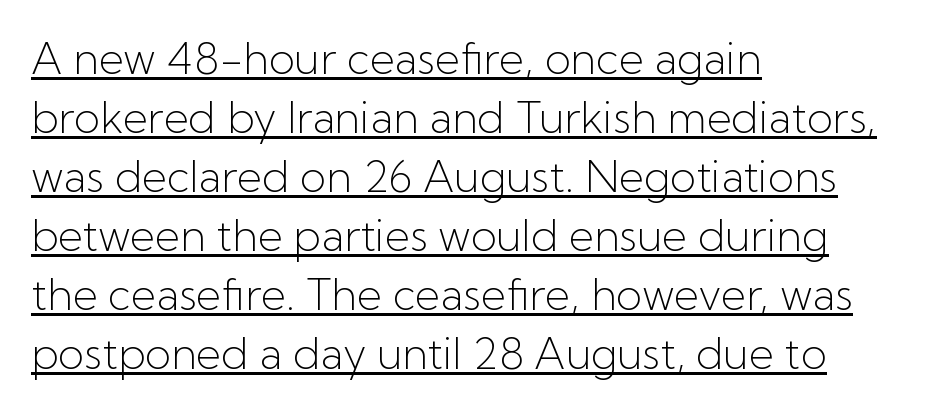
Q: Is the text bold? A: No.
Q: Is the text italic (slanted)? A: No, it is upright.
Q: Is the typeface a serif or a sans-serif typeface? A: Sans-serif.
Q: Is the text underlined? A: Yes.
Q: How is the paragraph aligned? A: Left-aligned.
Q: Is the spacing between letters normal or unusually wide? A: Normal.
Q: Is the spacing between lines tight, normal or loose? A: Normal.
Q: Width (condensed, normal, or wide)? A: Normal.
Q: Stroke contrast? A: Low.
Q: x-height? A: Medium.
Q: Monospaced? A: No.
